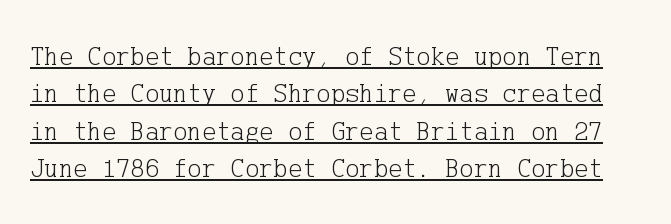
{"italic": "no", "bold": "no", "underline": "yes", "line_spacing": "normal", "line_spacing_ratio": 1.38, "letter_spacing": "normal", "letter_spacing_em": 0.0, "glyph_px": 27}
